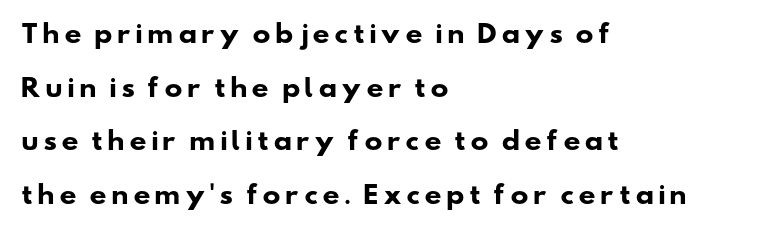
Q: Is the text bold? A: Yes.
Q: Is the text underlined? A: No.
Q: How is the paragraph aligned? A: Left-aligned.
Q: Is the spacing between lines tight, normal or loose? A: Loose.
